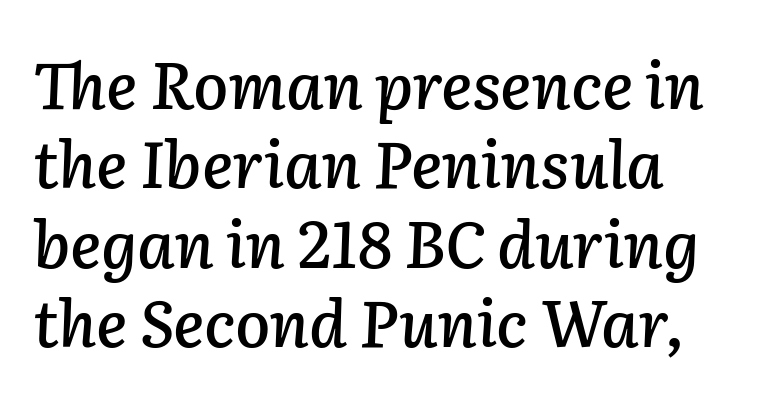
The text carries the slant typical of an italic or oblique font. Anything drawn beneath the words? Only blank space. Is the letter spacing exaggerated? No — it looks like the ordinary default. This sample has the flowing, uneven cadence of proportional lettering.
